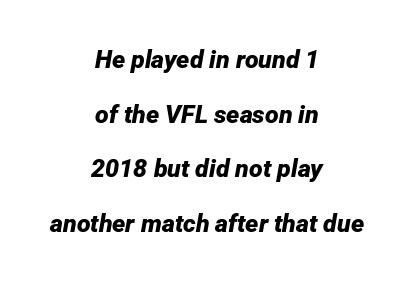
The image shows 25 px bold type, italic (leaning right); set centered, loose line spacing (2.19x), normal letter spacing, not underlined.
